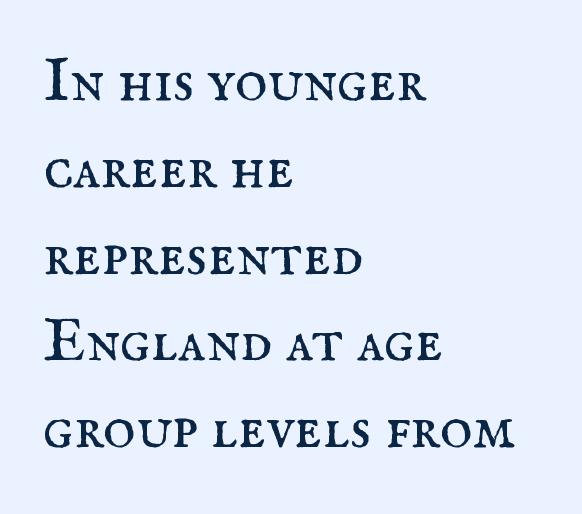
{"serif": "yes", "italic": "no", "bold": "no", "weight": "regular", "width": "normal", "stroke_contrast": "medium", "x_height": "small", "monospaced": "no", "underline": "no", "align": "left", "line_spacing": "normal", "line_spacing_ratio": 1.4, "letter_spacing": "normal", "letter_spacing_em": 0.0, "glyph_px": 62}
